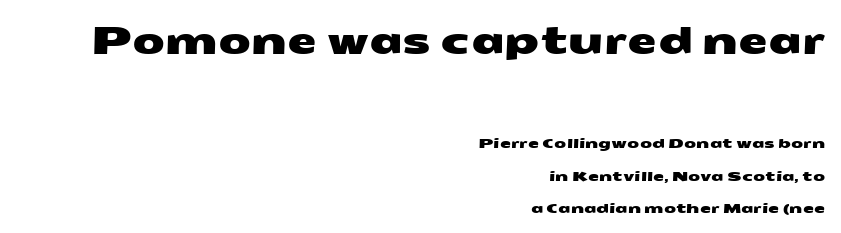
Q: Is the typeface a serif or a sans-serif typeface? A: Sans-serif.
Q: Is the text underlined? A: No.
Q: How is the paragraph aligned? A: Right-aligned.
Q: Is the spacing between letters normal or unusually wide? A: Normal.
Q: Is the spacing between lines tight, normal or loose? A: Loose.
Q: Which block of text is set in a larger size, the first (top) or the second (bottom)? A: The first (top) one.
Q: Width (condensed, normal, or wide)? A: Wide.
Q: Stroke contrast? A: Medium.
Q: x-height? A: Medium.
Q: Monospaced? A: No.
